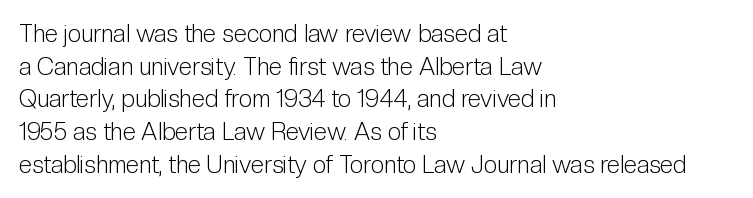
The image shows 24 px text type, upright; set left-aligned, normal line spacing (1.36x), normal letter spacing, not underlined.
